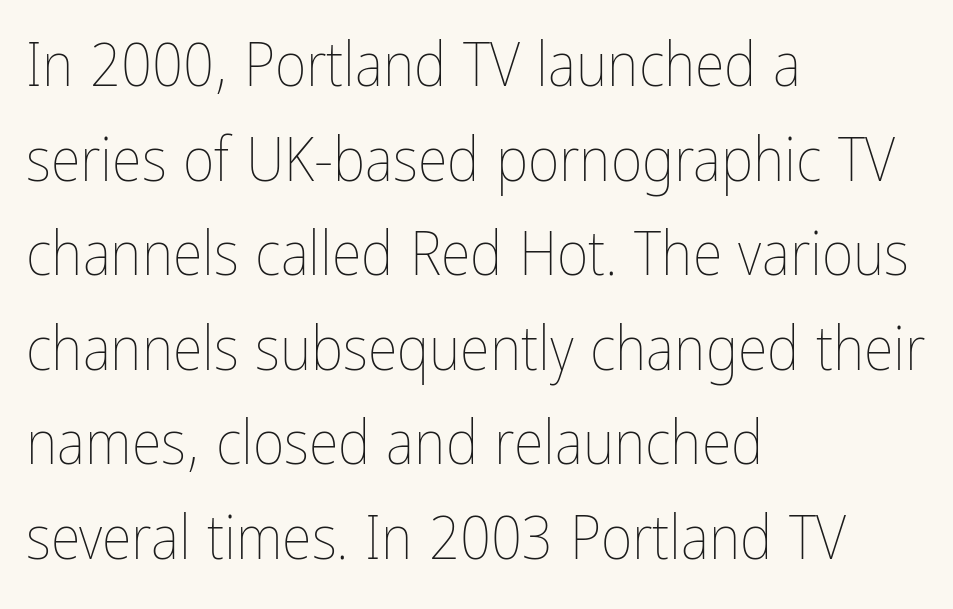
The image shows 61 px thin, condensed type, upright; set left-aligned, normal line spacing (1.55x), normal letter spacing, not underlined; low stroke contrast and a medium x-height.
